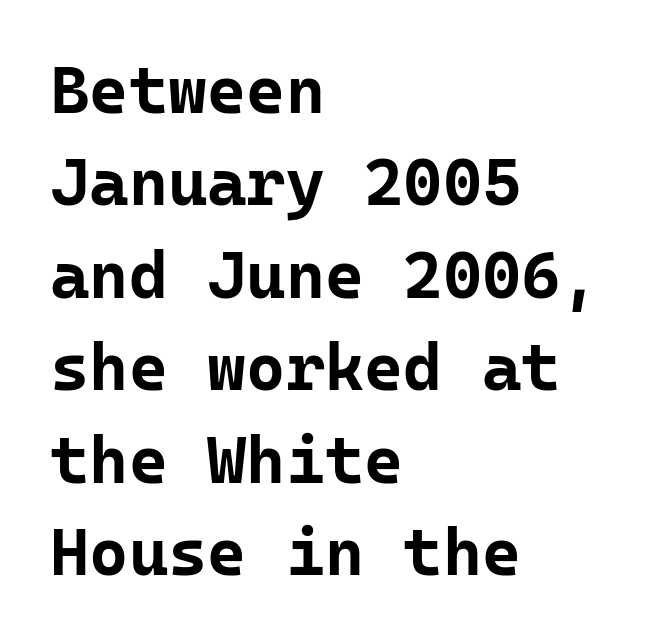
If you drew a ruler down the left edge, every line would touch it. Every character here occupies the same horizontal width, giving the sample a typewriter-like rhythm. Regular leading. Nothing unusual about the tracking: characters are spaced as the font intends. The rendering shows plain stroke endings on the letterforms — a sans-serif design. Honestly, there is no underline to notice here at all.
